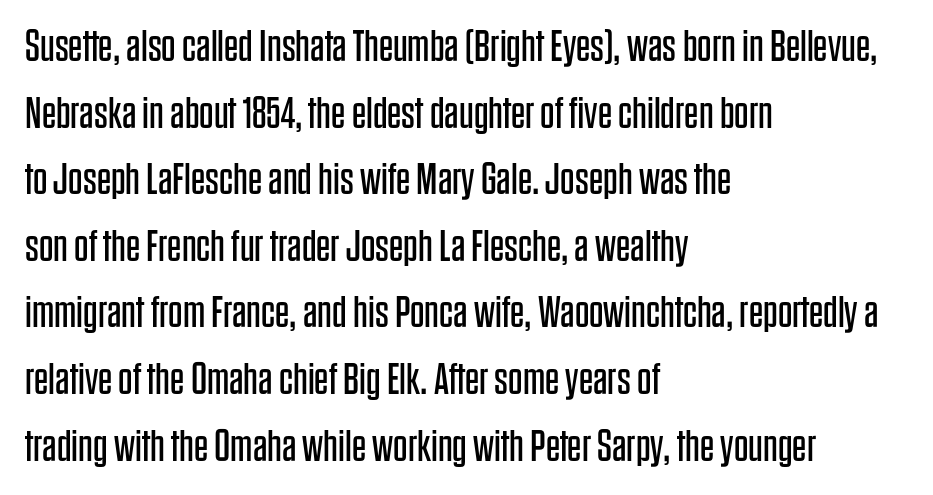
The lettering stays uniformly vertical, giving the passage a roman look. Each word holds together tightly as a unit, with standard inter-letter gaps. These lines are rendered in a variable-pitch font. Leading: standard. The characters display no serif detailing; their extremities are plain. Summary of weight: not heavy and not bold.
